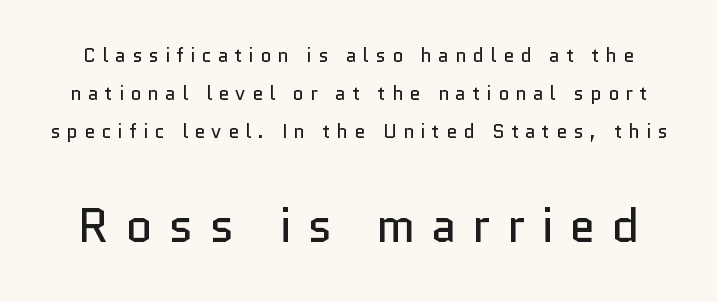
{"serif": "no", "italic": "no", "bold": "no", "weight": "regular", "width": "normal", "stroke_contrast": "low", "x_height": "medium", "monospaced": "no", "underline": "no", "line_spacing": "loose", "line_spacing_ratio": 1.99, "letter_spacing": "wide", "letter_spacing_em": 0.34, "larger_block": "second", "size_ratio": 2.47, "glyph_px": 47}
